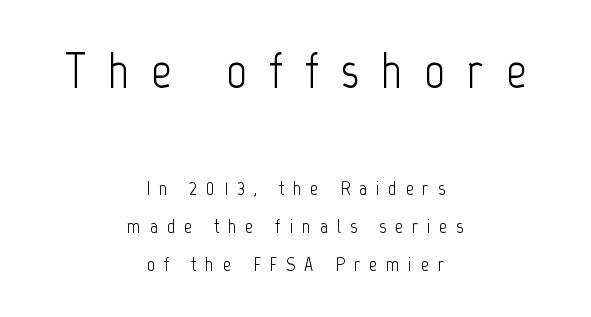
The image shows 50 px light, condensed sans-serif type, upright; set centered, loose line spacing (1.9x), unusually wide letter spacing (+0.44 em), not underlined; the first (top) block is 2.5x larger; low stroke contrast and a medium x-height.
